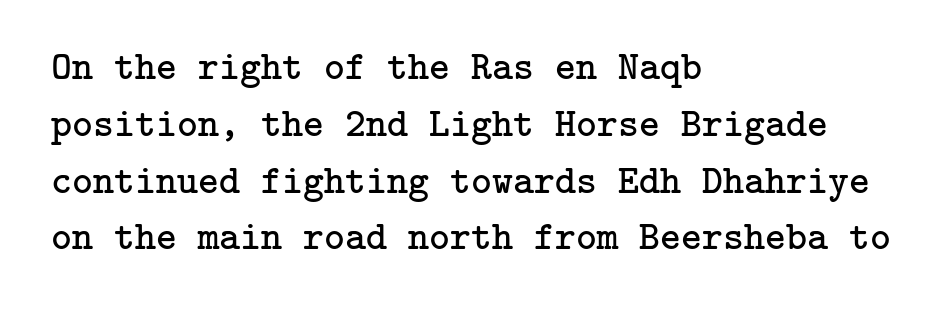
The image shows 40 px regular-weight serif type, upright; set left-aligned, normal line spacing (1.42x), normal letter spacing, not underlined; low stroke contrast and a medium x-height.
